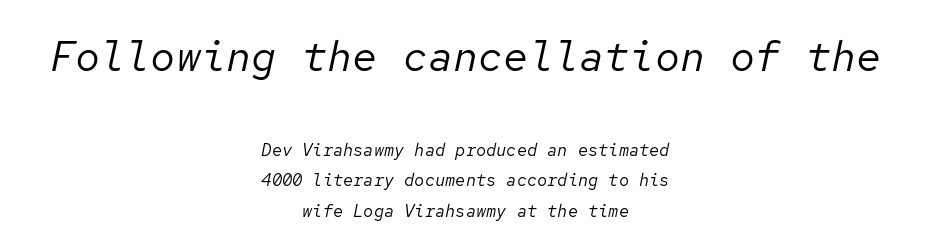
The image shows 42 px regular-weight type, italic (leaning right), monospaced; set centered, line spacing 1.81x, normal letter spacing, not underlined; the first (top) block is 2.47x larger; low stroke contrast and a medium x-height.
